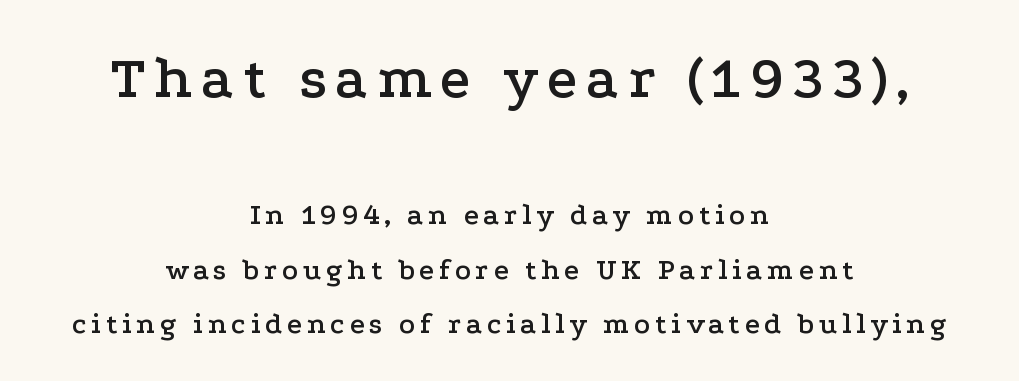
The area under the type is left untouched. The letters carry serifs — small finishing strokes at the ends of their stems. Look at the glyph heights: the upper group is clearly the bigger setting. Tall strokes in this sample are plumb rather than angled. The passage shown is typed in a proportional face where columns would drift.
